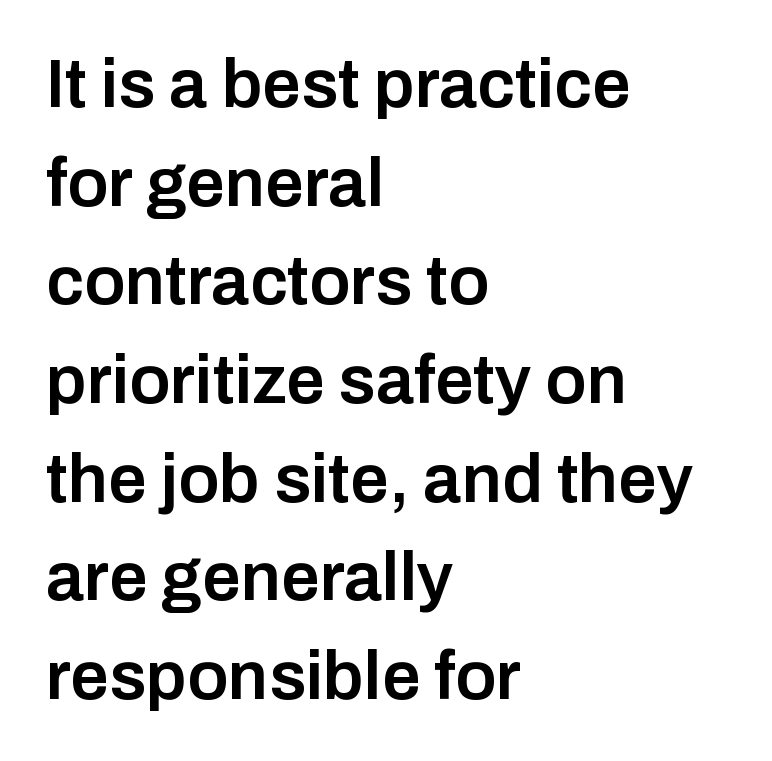
Q: Is the text bold? A: Semi-bold.
Q: Is the text italic (slanted)? A: No, it is upright.
Q: Is the typeface a serif or a sans-serif typeface? A: Sans-serif.
Q: Is the text underlined? A: No.
Q: How is the paragraph aligned? A: Left-aligned.
Q: Is the spacing between letters normal or unusually wide? A: Normal.
Q: Is the spacing between lines tight, normal or loose? A: Normal.
Q: Width (condensed, normal, or wide)? A: Normal.
Q: Stroke contrast? A: Low.
Q: x-height? A: Medium.
Q: Monospaced? A: No.
